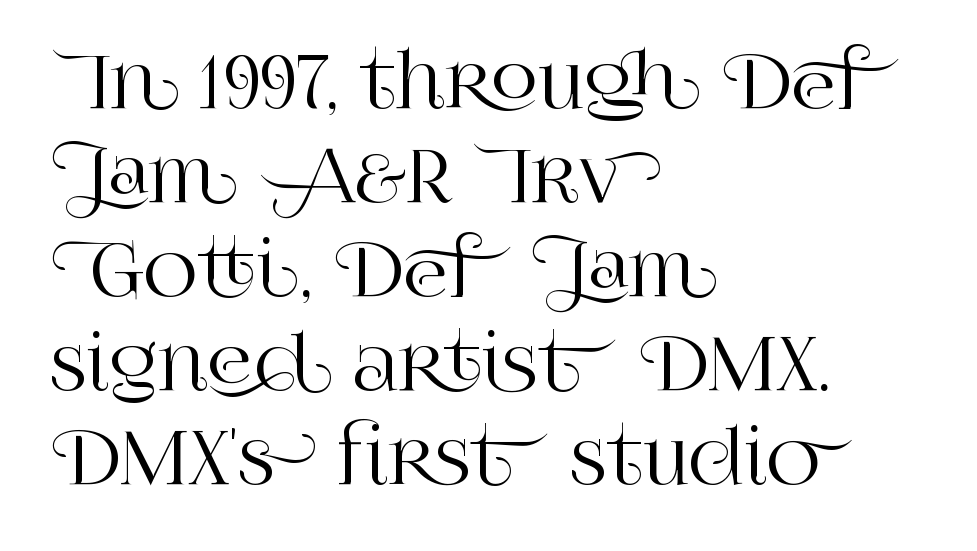
In terms of letterform style, serifs are clearly present. Look at the tracking — it's just the regular setting, nothing added. Quick note: underline off. Is this a fixed-width face? No — the glyphs have proportional, varying widths. Does the lettering tilt? It doesn't — this is upright.
